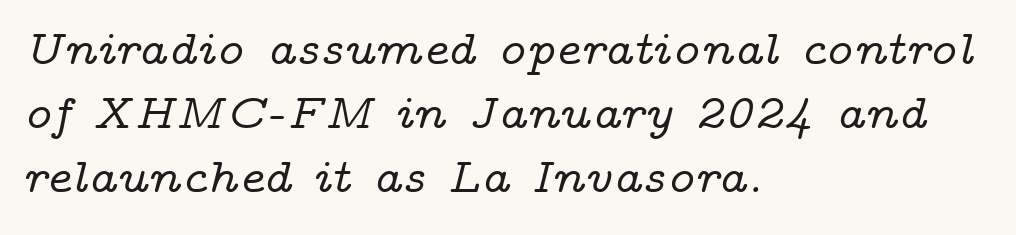
{"serif": "yes", "italic": "yes", "lean": "right", "slant_degrees": 14, "width": "wide", "stroke_contrast": "low", "x_height": "medium", "monospaced": "no", "underline": "no", "align": "left", "line_spacing": "normal", "line_spacing_ratio": 1.31, "letter_spacing": "normal", "letter_spacing_em": 0.0, "glyph_px": 49}
